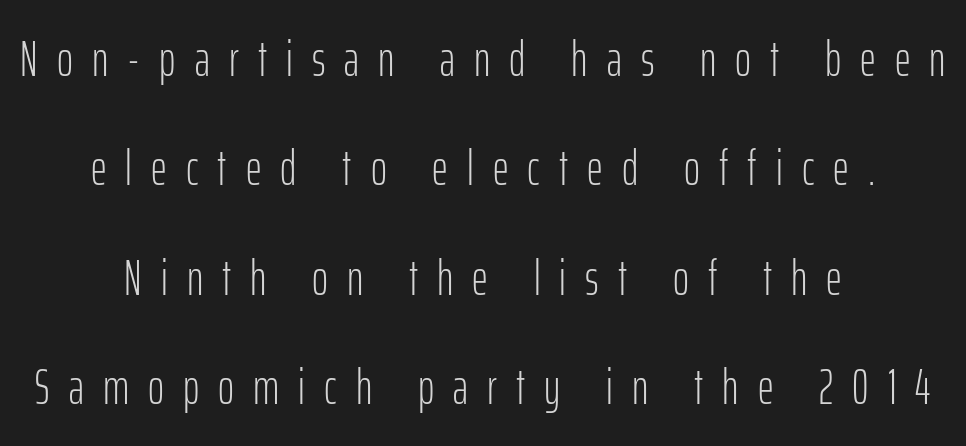
{"serif": "no", "italic": "no", "bold": "no", "weight": "light", "width": "condensed", "stroke_contrast": "low", "x_height": "medium", "monospaced": "no", "underline": "no", "align": "center", "line_spacing": "loose", "line_spacing_ratio": 2.23, "letter_spacing": "wide", "letter_spacing_em": 0.39, "glyph_px": 49}
